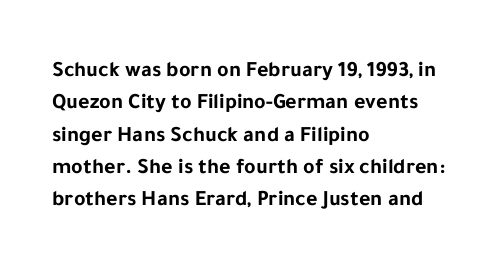
{"italic": "no", "bold": "yes", "underline": "no", "align": "left", "line_spacing": "normal", "line_spacing_ratio": 1.47, "letter_spacing": "normal", "letter_spacing_em": 0.0, "glyph_px": 22}
